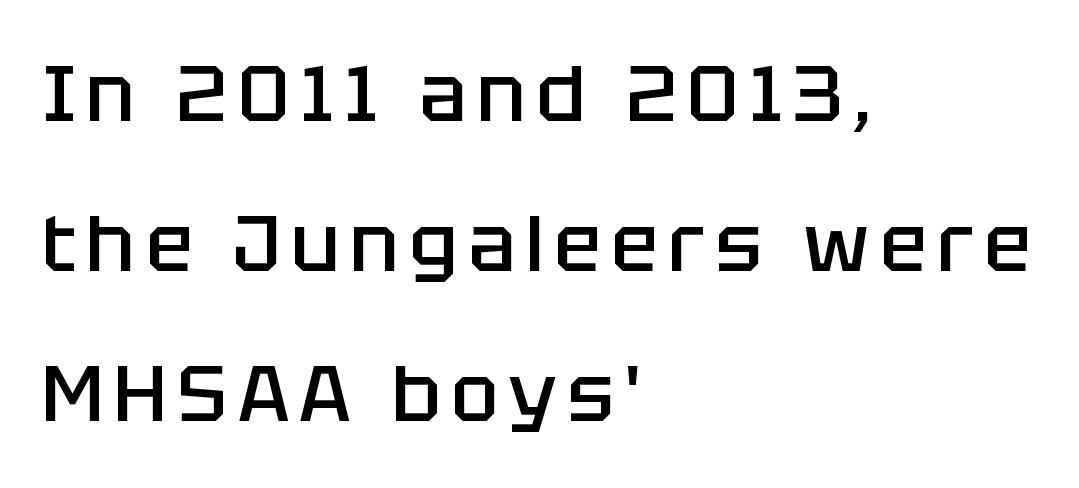
Q: Is the text bold? A: Semi-bold.
Q: Is the text italic (slanted)? A: No, it is upright.
Q: Is the typeface a serif or a sans-serif typeface? A: Sans-serif.
Q: Is the text underlined? A: No.
Q: How is the paragraph aligned? A: Left-aligned.
Q: Is the spacing between lines tight, normal or loose? A: Loose.
Q: Width (condensed, normal, or wide)? A: Normal.
Q: Stroke contrast? A: Low.
Q: x-height? A: Large.
Q: Monospaced? A: No.
